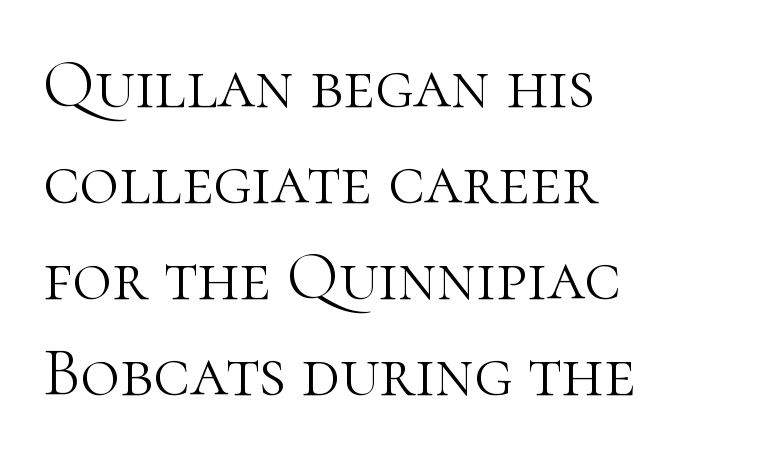
The font sits on the lighter half of the weight spectrum, regular included. These lines stack with their left ends in a neat column. Vertical strokes here are truly vertical. Horizontal bands of white between lines are of average thickness.
